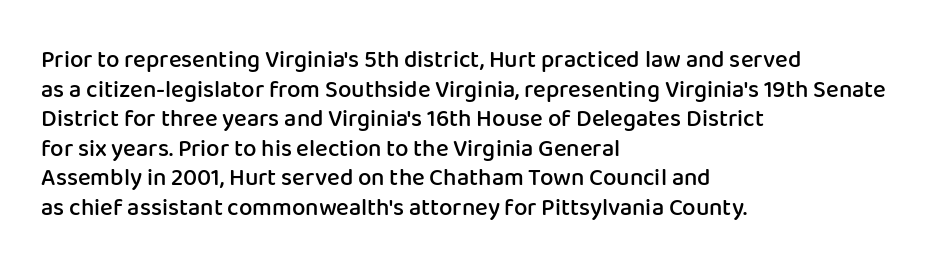
A bare baseline throughout the passage. Compared with a centered layout, this one pins lines to the left instead. This is moderately heavy type, rendered in semibold. The letters sit at their default tracking, neither squeezed nor spread. This sample uses an upright cut, with every glyph sitting square on the baseline.
